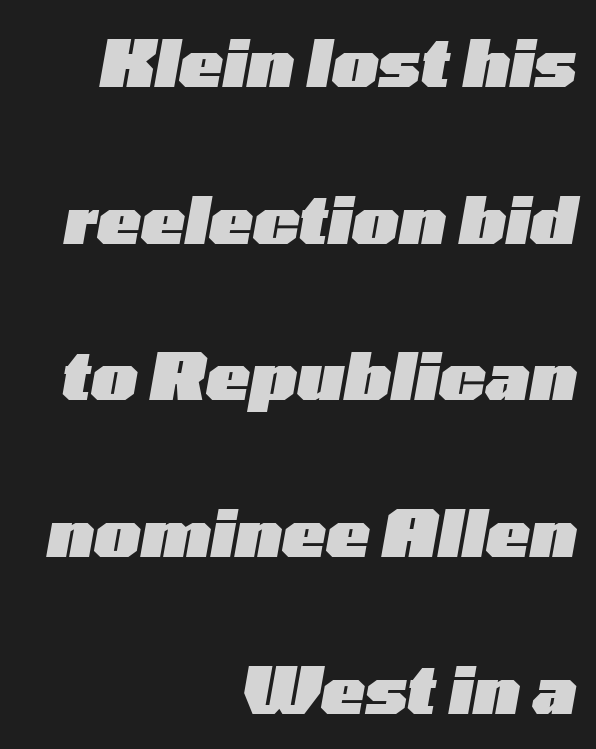
The image shows 65 px heavy, wide type, italic (leaning right); set right-aligned, loose line spacing (2.41x), normal letter spacing, not underlined; low stroke contrast and a medium x-height.
